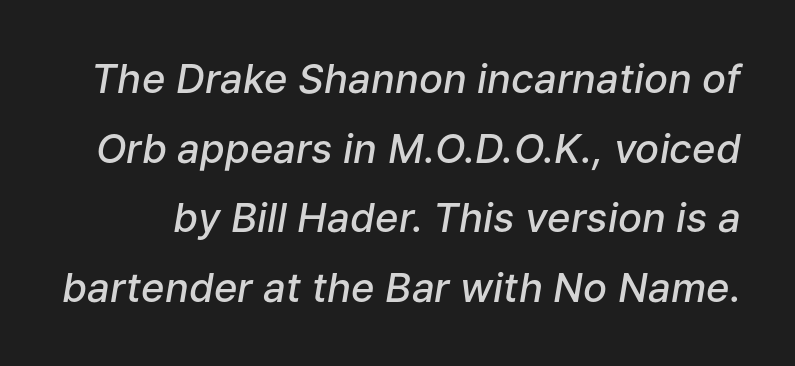
Q: Is the text bold? A: Semi-bold.
Q: Is the text italic (slanted)? A: Yes, it leans right by about 9 degrees.
Q: Is the text underlined? A: No.
Q: Is the spacing between letters normal or unusually wide? A: Normal.
Q: Width (condensed, normal, or wide)? A: Normal.
Q: Stroke contrast? A: Low.
Q: x-height? A: Medium.
Q: Monospaced? A: No.
